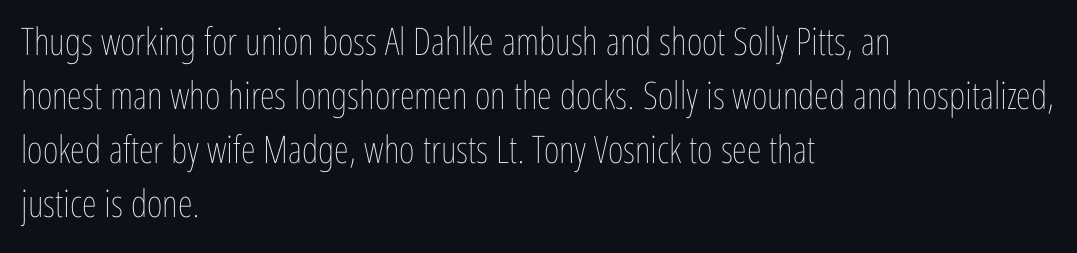
{"italic": "no", "bold": "no", "weight": "thin", "width": "condensed", "stroke_contrast": "low", "x_height": "medium", "monospaced": "no", "underline": "no", "align": "left", "line_spacing": "normal", "line_spacing_ratio": 1.42, "letter_spacing": "normal", "letter_spacing_em": 0.0, "glyph_px": 38}
